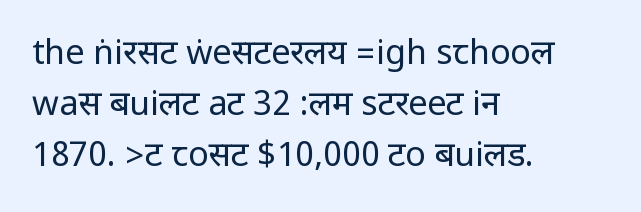
The image shows 34 px regular-weight, condensed sans-serif type, upright; set left-aligned, normal line spacing (1.5x), normal letter spacing, not underlined; low stroke contrast.
